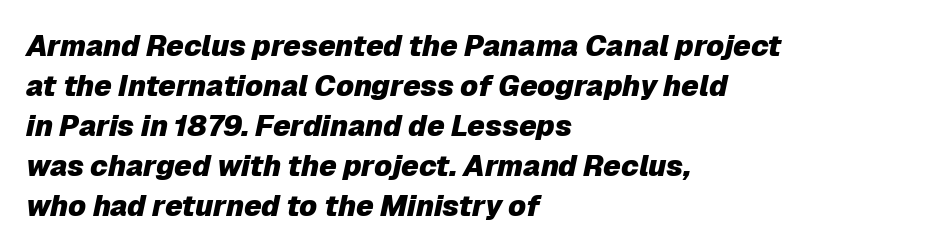
The image shows 29 px heavy type, italic (leaning right); set left-aligned, normal line spacing (1.38x), normal letter spacing, not underlined; low stroke contrast and a medium x-height.
